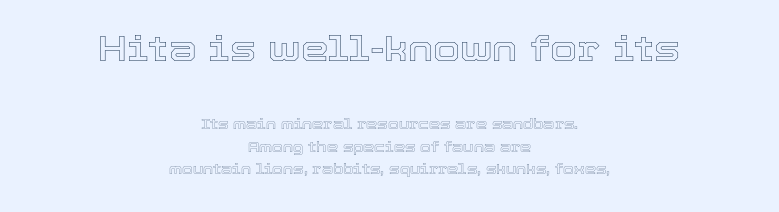
{"italic": "no", "width": "normal", "x_height": "medium", "monospaced": "no", "underline": "no", "align": "center", "line_spacing": "normal", "line_spacing_ratio": 1.61, "letter_spacing": "normal", "letter_spacing_em": 0.0, "larger_block": "first", "size_ratio": 2.5, "glyph_px": 35}
